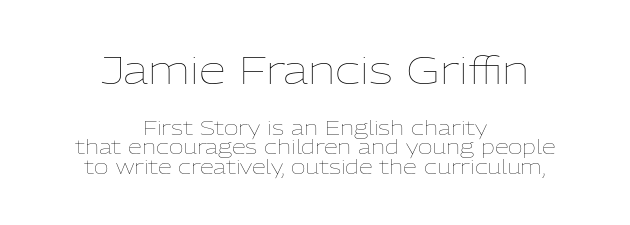
The image shows 39 px thin type, upright; set centered, tight line spacing (0.97x), normal letter spacing, not underlined; the first (top) block is 1.95x larger; low stroke contrast and a medium x-height.
